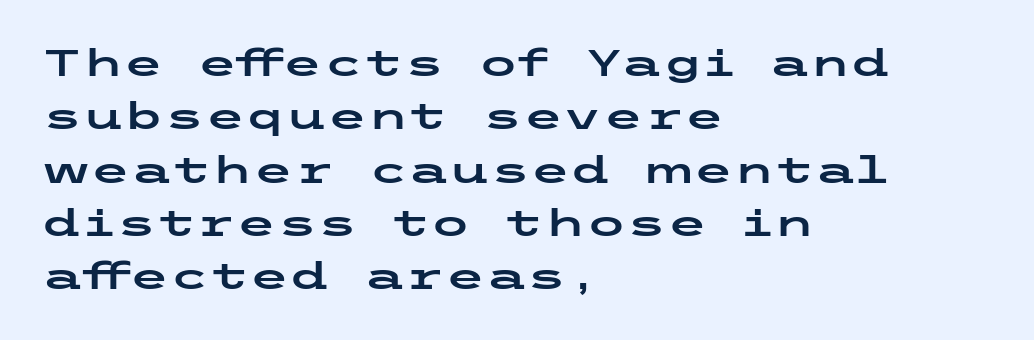
{"serif": "no", "italic": "no", "width": "wide", "stroke_contrast": "low", "x_height": "medium", "underline": "no", "align": "left", "line_spacing": "normal", "line_spacing_ratio": 1.44, "letter_spacing": "normal", "letter_spacing_em": 0.0, "glyph_px": 37}
